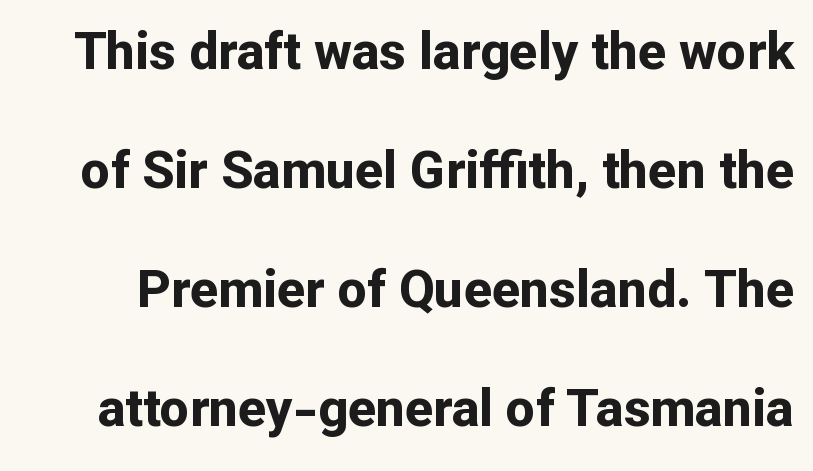
{"serif": "no", "italic": "no", "bold": "yes", "weight": "bold", "width": "normal", "stroke_contrast": "low", "x_height": "medium", "monospaced": "no", "underline": "no", "line_spacing": "loose", "line_spacing_ratio": 2.29, "letter_spacing": "normal", "letter_spacing_em": 0.0, "glyph_px": 52}
